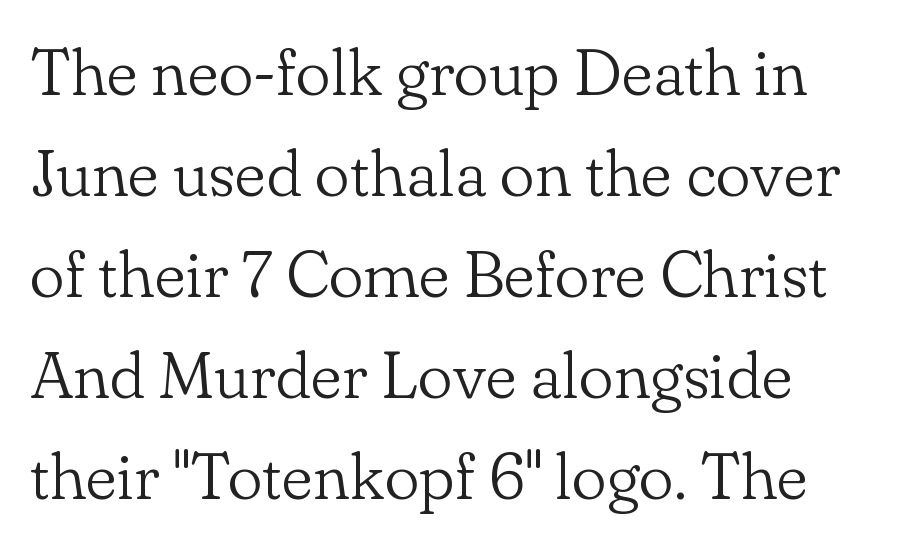
Q: Is the text bold? A: No.
Q: Is the text italic (slanted)? A: No, it is upright.
Q: Is the typeface a serif or a sans-serif typeface? A: Serif.
Q: Is the text underlined? A: No.
Q: How is the paragraph aligned? A: Left-aligned.
Q: Is the spacing between letters normal or unusually wide? A: Normal.
Q: Is the spacing between lines tight, normal or loose? A: Normal.
Q: Width (condensed, normal, or wide)? A: Normal.
Q: Stroke contrast? A: Low.
Q: x-height? A: Small.
Q: Monospaced? A: No.
